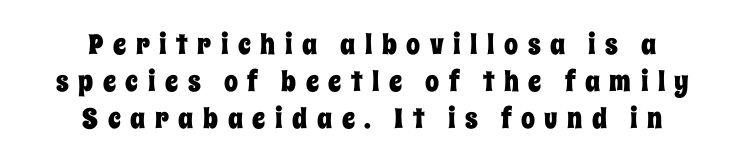
The letters stand upright; this is a roman face. In terms of leading, this rendering sits right in the middle. The text block is weighted toward neither margin, spreading evenly from the middle. There is plenty of visible air inserted between adjacent glyphs.
